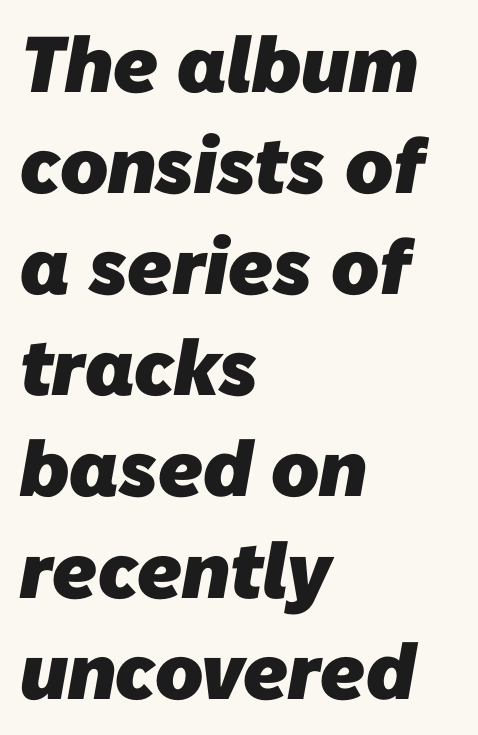
Q: Is the text bold? A: Yes.
Q: Is the typeface a serif or a sans-serif typeface? A: Sans-serif.
Q: Is the text underlined? A: No.
Q: How is the paragraph aligned? A: Left-aligned.
Q: Is the spacing between letters normal or unusually wide? A: Normal.
Q: Is the spacing between lines tight, normal or loose? A: Normal.
Q: Width (condensed, normal, or wide)? A: Normal.
Q: Stroke contrast? A: Low.
Q: x-height? A: Medium.
Q: Monospaced? A: No.
